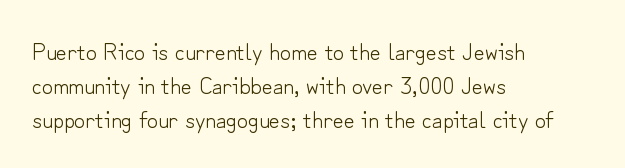
Q: Is the text bold? A: No.
Q: Is the text italic (slanted)? A: No, it is upright.
Q: Is the text underlined? A: No.
Q: How is the paragraph aligned? A: Left-aligned.
Q: Is the spacing between letters normal or unusually wide? A: Normal.
Q: Is the spacing between lines tight, normal or loose? A: Normal.
